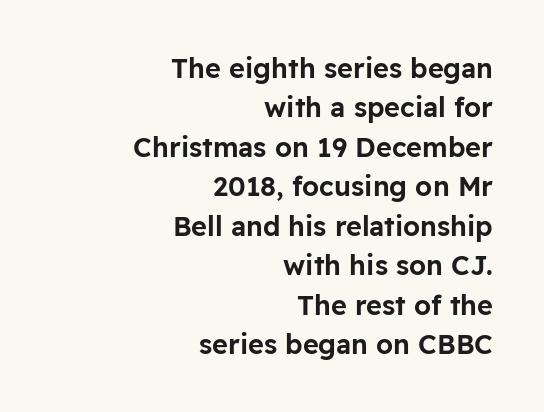
{"italic": "no", "underline": "no", "align": "right", "line_spacing": "normal", "line_spacing_ratio": 1.46, "letter_spacing": "normal", "letter_spacing_em": 0.0, "glyph_px": 27}
